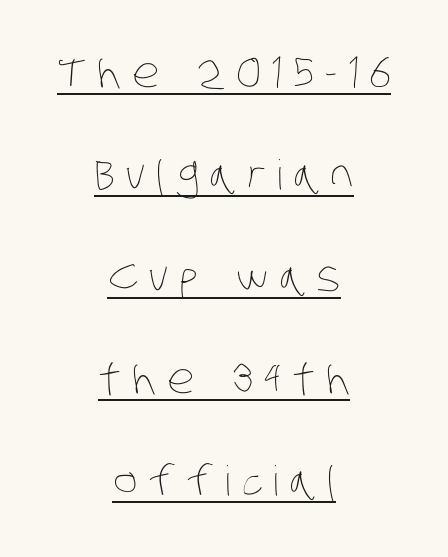
The horizontal fit of the characters is loose and conspicuously gappy. Reading down the column, the eye jumps a long way to each next line. The whitespace from short lines is split evenly between both sides. This sample has the flowing, uneven cadence of proportional lettering.
